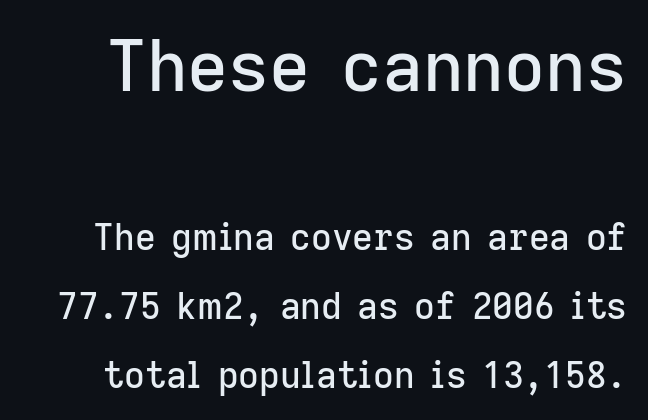
Q: Is the text italic (slanted)? A: No, it is upright.
Q: Is the typeface a serif or a sans-serif typeface? A: Sans-serif.
Q: Is the text underlined? A: No.
Q: Is the spacing between letters normal or unusually wide? A: Normal.
Q: Is the spacing between lines tight, normal or loose? A: Loose.
Q: Which block of text is set in a larger size, the first (top) or the second (bottom)? A: The first (top) one.
Q: Width (condensed, normal, or wide)? A: Normal.
Q: Stroke contrast? A: Low.
Q: x-height? A: Medium.
Q: Monospaced? A: No.
